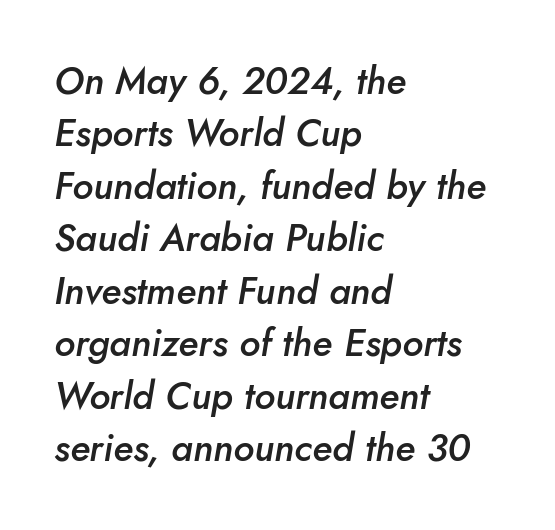
The image shows 38 px semibold type, italic (leaning right); set left-aligned, normal line spacing (1.38x), normal letter spacing, not underlined; low stroke contrast and a small x-height.
